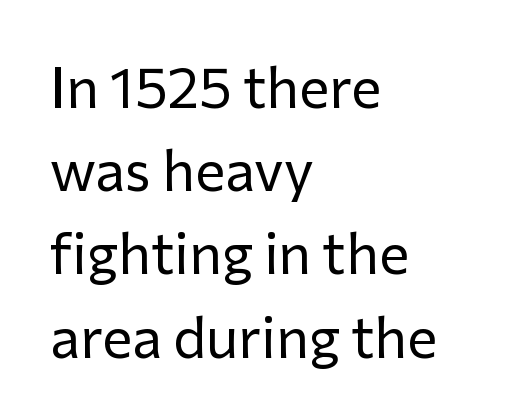
Typographically, this falls in the sans-serif category. Varying glyph widths throughout — classic text-font behaviour. The font is comparable to plain body text, perhaps lighter. Compared with typical paragraphs, the rows here are spaced about the same. Lines of text with bare space underneath.
